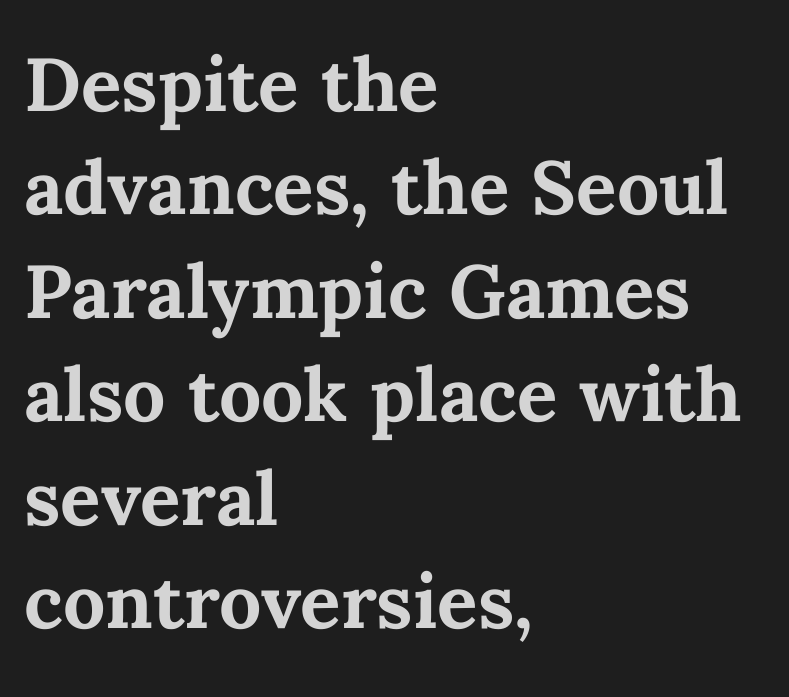
Q: Is the text bold? A: Yes.
Q: Is the text italic (slanted)? A: No, it is upright.
Q: Is the text underlined? A: No.
Q: How is the paragraph aligned? A: Left-aligned.
Q: Is the spacing between letters normal or unusually wide? A: Normal.
Q: Is the spacing between lines tight, normal or loose? A: Normal.
Q: Width (condensed, normal, or wide)? A: Normal.
Q: Stroke contrast? A: Medium.
Q: x-height? A: Medium.
Q: Monospaced? A: No.
